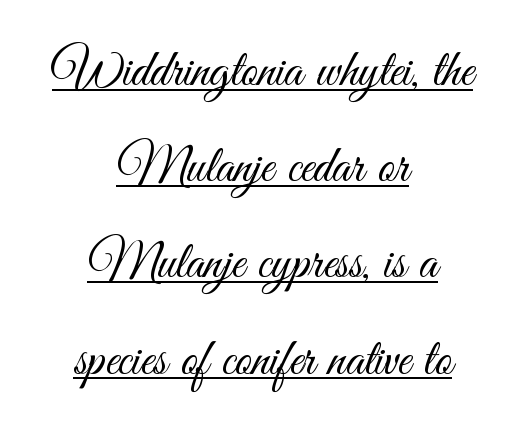
Q: Is the text bold? A: No.
Q: Is the text italic (slanted)? A: Yes.
Q: Is the typeface a serif or a sans-serif typeface? A: Sans-serif.
Q: Is the text underlined? A: Yes.
Q: How is the paragraph aligned? A: Centered.
Q: Is the spacing between letters normal or unusually wide? A: Normal.
Q: Width (condensed, normal, or wide)? A: Condensed.
Q: Stroke contrast? A: Medium.
Q: x-height? A: Small.
Q: Monospaced? A: No.
